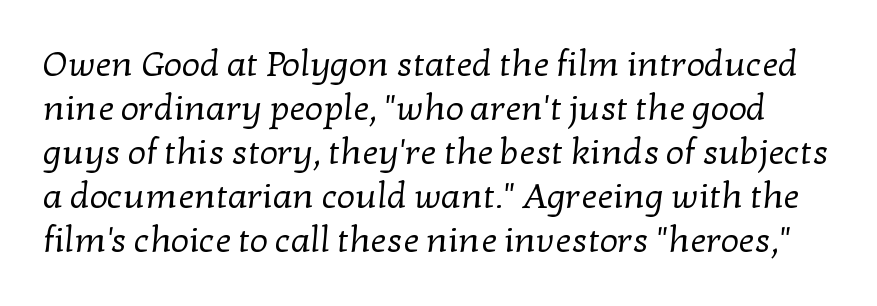
The image shows 36 px regular-weight serif type; set line spacing 1.22x, normal letter spacing, not underlined; low stroke contrast and a medium x-height.
